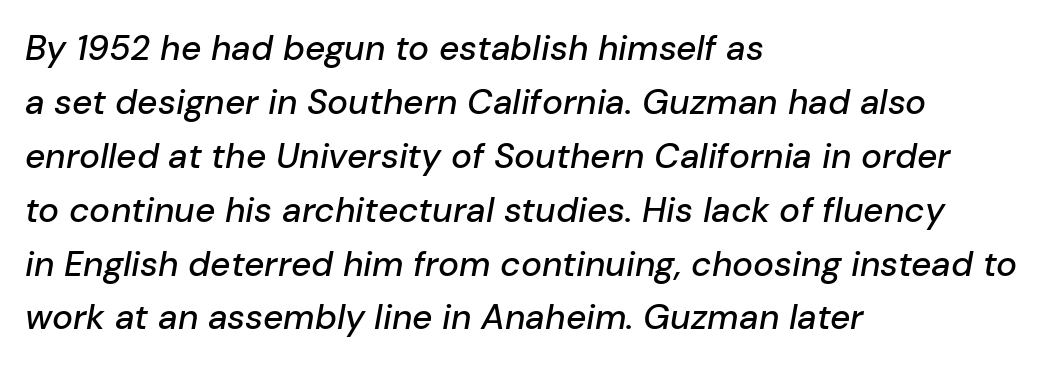
{"italic": "yes", "lean": "right", "slant_degrees": 10, "width": "normal", "stroke_contrast": "low", "x_height": "medium", "monospaced": "no", "underline": "no", "align": "left", "line_spacing": "normal", "line_spacing_ratio": 1.54, "letter_spacing": "normal", "letter_spacing_em": 0.0, "glyph_px": 35}
